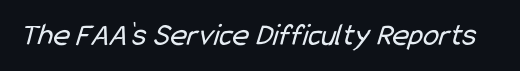
Q: Is the text bold? A: No.
Q: Is the typeface a serif or a sans-serif typeface? A: Sans-serif.
Q: Is the text underlined? A: No.
Q: Is the spacing between letters normal or unusually wide? A: Normal.
Q: Width (condensed, normal, or wide)? A: Condensed.
Q: Stroke contrast? A: Low.
Q: x-height? A: Medium.
Q: Monospaced? A: No.
